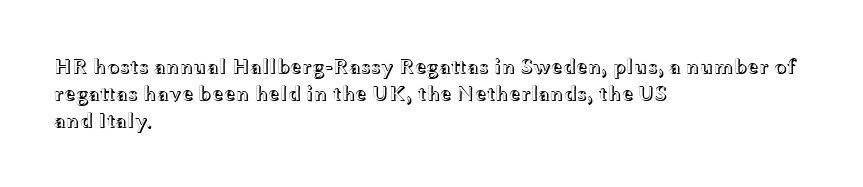
{"italic": "no", "underline": "no", "align": "left", "line_spacing": "normal", "line_spacing_ratio": 1.28, "letter_spacing": "normal", "letter_spacing_em": 0.0, "glyph_px": 21}
